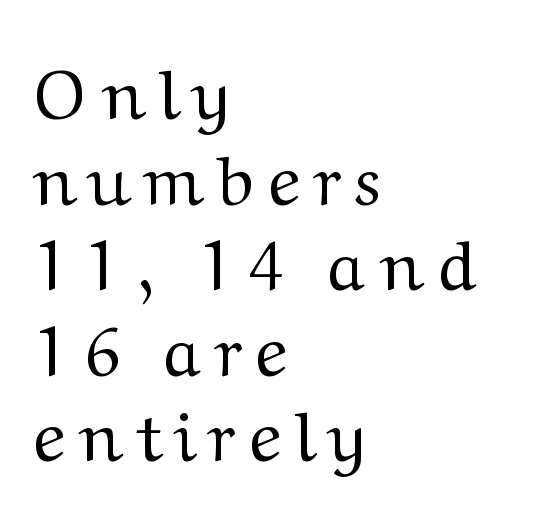
Italic? Not at all — the glyphs are vertical. Teacher's note: observe the even left margin — that is flush-left alignment. The gap between lines stays unmarked. Does extra space separate the letters? Yes, quite a lot of it. Check where the strokes stop: tiny serifs finish them off. Here the designer chose a conventional face with non-uniform glyph widths.
